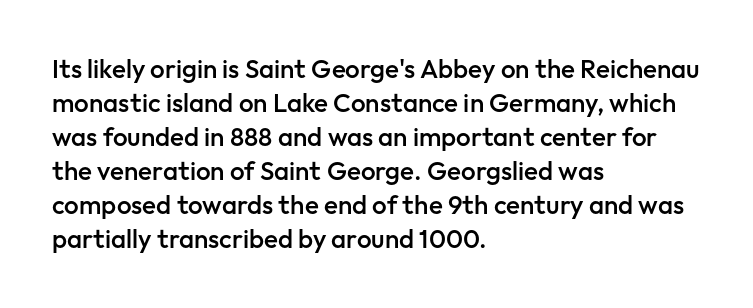
Q: Is the text bold? A: Semi-bold.
Q: Is the text italic (slanted)? A: No, it is upright.
Q: Is the text underlined? A: No.
Q: How is the paragraph aligned? A: Left-aligned.
Q: Is the spacing between letters normal or unusually wide? A: Normal.
Q: Is the spacing between lines tight, normal or loose? A: Normal.
